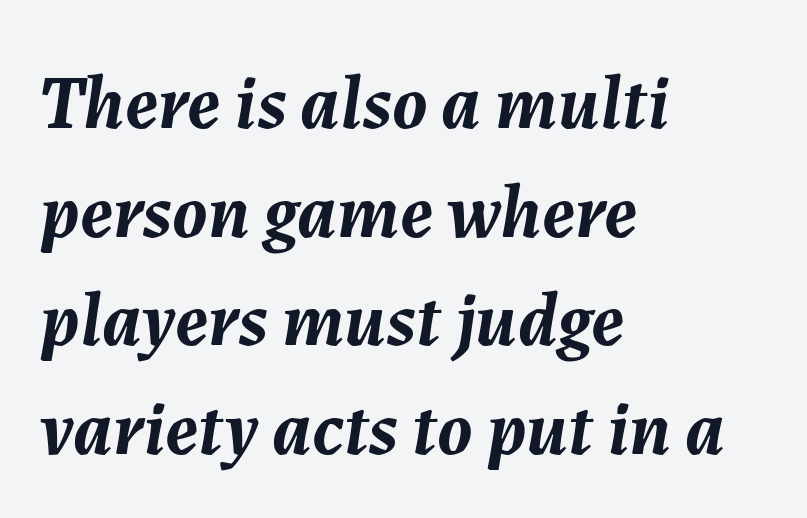
{"italic": "yes", "lean": "right", "slant_degrees": 7, "bold": "yes", "weight": "semibold", "width": "normal", "stroke_contrast": "medium", "x_height": "medium", "monospaced": "no", "underline": "no", "align": "left", "line_spacing": "normal", "line_spacing_ratio": 1.43, "letter_spacing": "normal", "letter_spacing_em": 0.0, "glyph_px": 76}
